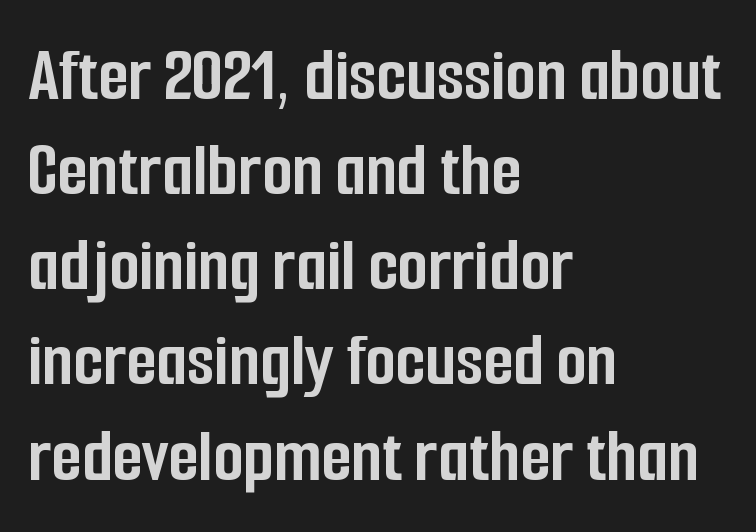
{"serif": "no", "italic": "no", "bold": "yes", "weight": "semibold", "width": "condensed", "stroke_contrast": "low", "x_height": "medium", "monospaced": "no", "underline": "no", "align": "left", "line_spacing_ratio": 1.22, "letter_spacing": "normal", "letter_spacing_em": 0.0, "glyph_px": 78}
